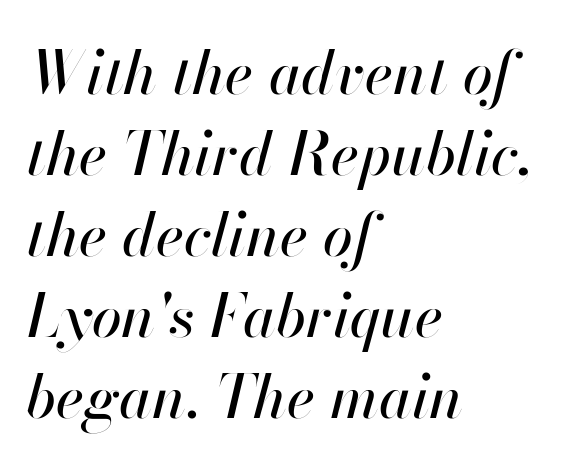
The image shows 60 px text type, italic (leaning right); set left-aligned, normal line spacing (1.35x), normal letter spacing, not underlined; high stroke contrast and a small x-height.
